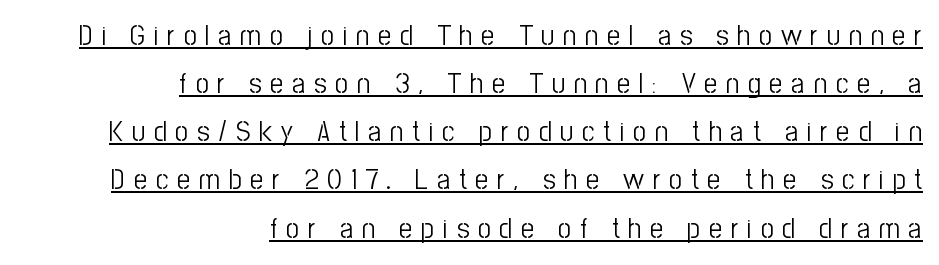
Q: Is the text bold? A: No.
Q: Is the text italic (slanted)? A: No, it is upright.
Q: Is the typeface a serif or a sans-serif typeface? A: Sans-serif.
Q: Is the text underlined? A: Yes.
Q: How is the paragraph aligned? A: Right-aligned.
Q: Is the spacing between letters normal or unusually wide? A: Unusually wide.
Q: Is the spacing between lines tight, normal or loose? A: Normal.
Q: Width (condensed, normal, or wide)? A: Condensed.
Q: Stroke contrast? A: Low.
Q: x-height? A: Medium.
Q: Monospaced? A: No.
